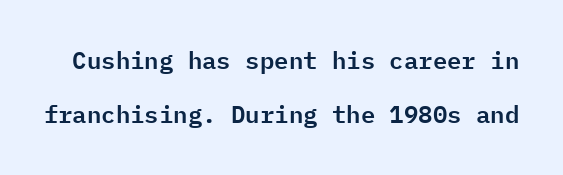
The image shows 24 px text type, upright; set loose line spacing (2.27x), normal letter spacing, not underlined.
